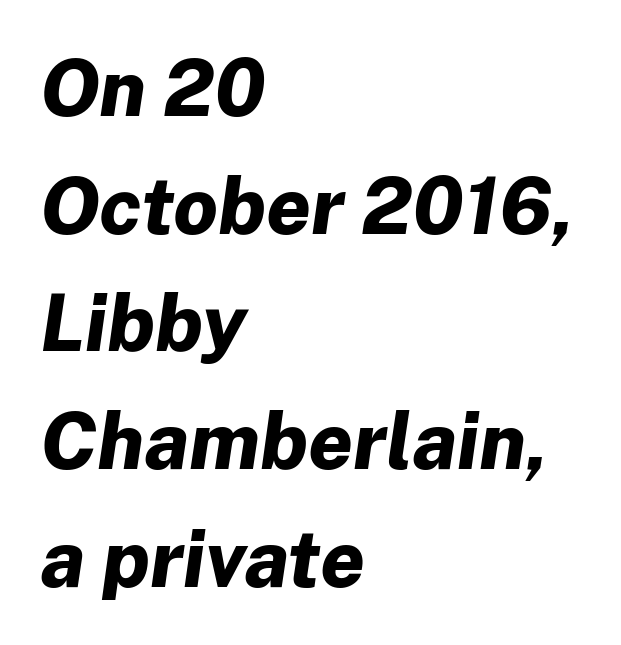
The image shows 79 px bold type, italic (leaning right); set left-aligned, normal line spacing (1.49x), normal letter spacing, not underlined; low stroke contrast and a medium x-height.
